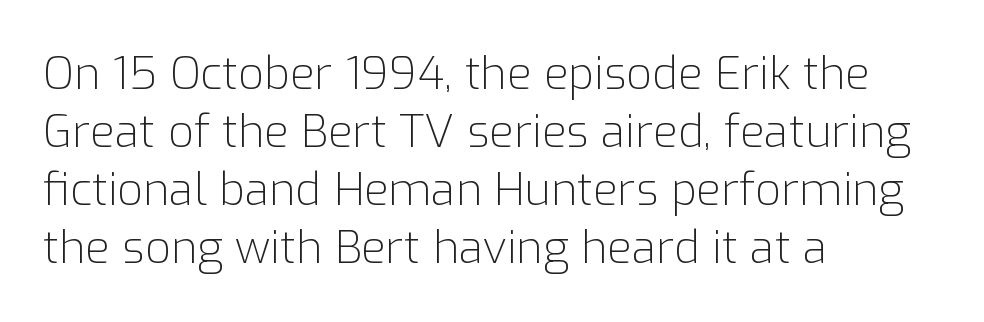
Upright lettering throughout. The face used here is a sans, in the tradition of grotesques and geometrics. A classic flush-left, rag-right setting is used for this passage. Heft: none added — not bold. The foot of each line stays bare and open. Character widths vary here, with narrow letters taking less room than wide ones.
